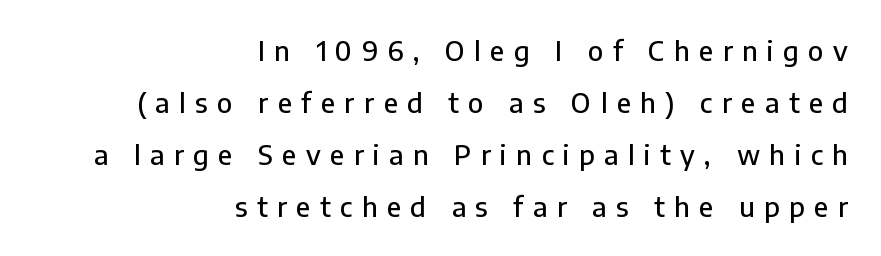
In terms of posture, this sample is upright. The specimen omits any rule beneath the text block's lines. Compared with a flush-left layout, this one pins lines to the opposite, right side. Look at the tracking — it's clearly loosened, letters drifting apart. The space between consecutive lines is lavish.
